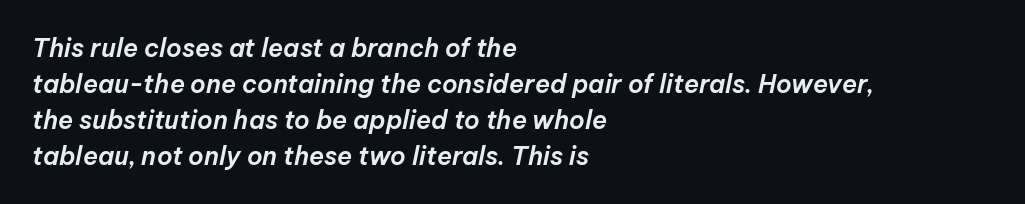
The letters are slanted; this is an italic face. Notice how descenders clear the ascenders below comfortably — that's standard leading. These lines keep a tight, regular rhythm from letter to letter. A classic flush-left, rag-right setting is used for this passage. Beneath every word, the page is bare.
